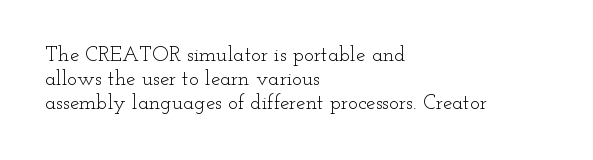
Q: Is the text bold? A: No.
Q: Is the text italic (slanted)? A: No, it is upright.
Q: Is the text underlined? A: No.
Q: How is the paragraph aligned? A: Left-aligned.
Q: Is the spacing between letters normal or unusually wide? A: Normal.
Q: Is the spacing between lines tight, normal or loose? A: Tight.
